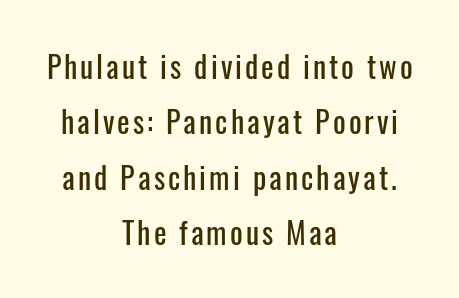
Q: Is the text italic (slanted)? A: No, it is upright.
Q: Is the typeface a serif or a sans-serif typeface? A: Sans-serif.
Q: Is the text underlined? A: No.
Q: How is the paragraph aligned? A: Centered.
Q: Width (condensed, normal, or wide)? A: Condensed.
Q: Stroke contrast? A: Low.
Q: x-height? A: Medium.
Q: Monospaced? A: No.
